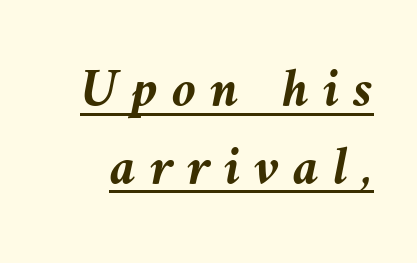
Q: Is the text bold? A: Yes.
Q: Is the text italic (slanted)? A: Yes, it leans left by about 10 degrees.
Q: Is the text underlined? A: Yes.
Q: Is the spacing between letters normal or unusually wide? A: Unusually wide.
Q: Is the spacing between lines tight, normal or loose? A: Normal.
Q: Width (condensed, normal, or wide)? A: Normal.
Q: Stroke contrast? A: Medium.
Q: x-height? A: Medium.
Q: Monospaced? A: No.
